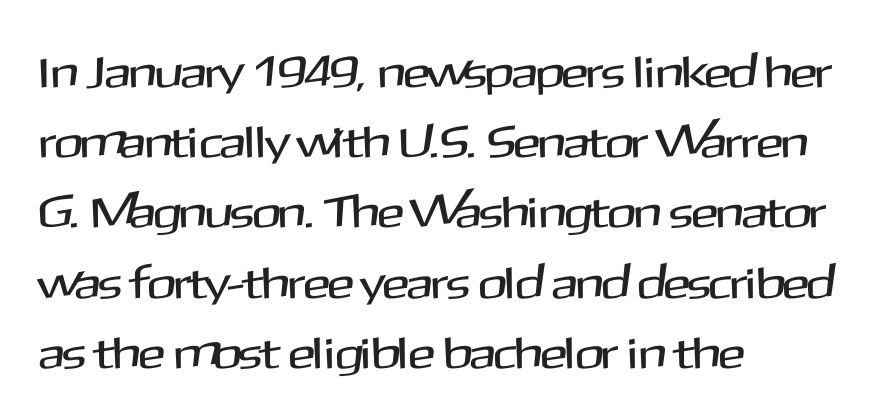
The passage shown has conventional tracking throughout. Quick note: underline off. The designer left line spacing at the default. Every stem runs plumb, perpendicular to the baseline.
